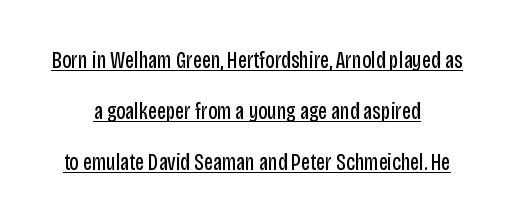
The image shows 23 px text type, upright; set centered, loose line spacing (2.21x), normal letter spacing, underlined.
